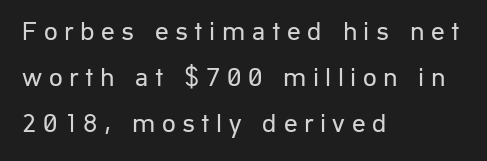
Caption: multi-line text, flush left, ragged right. Heaviness? Minimal to ordinary, like unemphasized prose. These lines have a slow, spaced-out rhythm from letter to letter. Any mark beneath the type? The region is blank.
